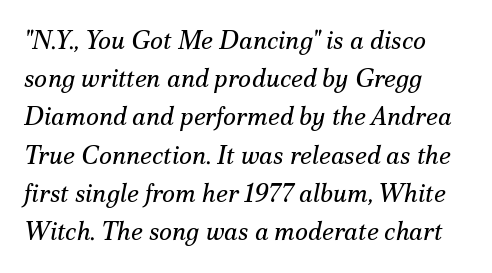
{"italic": "yes", "lean": "right", "slant_degrees": 12, "bold": "no", "underline": "no", "align": "left", "line_spacing": "normal", "line_spacing_ratio": 1.53, "letter_spacing": "normal", "letter_spacing_em": 0.0, "glyph_px": 25}
